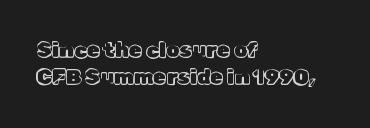
Q: Is the text italic (slanted)? A: No, it is upright.
Q: Is the text underlined? A: No.
Q: How is the paragraph aligned? A: Left-aligned.
Q: Is the spacing between letters normal or unusually wide? A: Normal.
Q: Is the spacing between lines tight, normal or loose? A: Normal.
